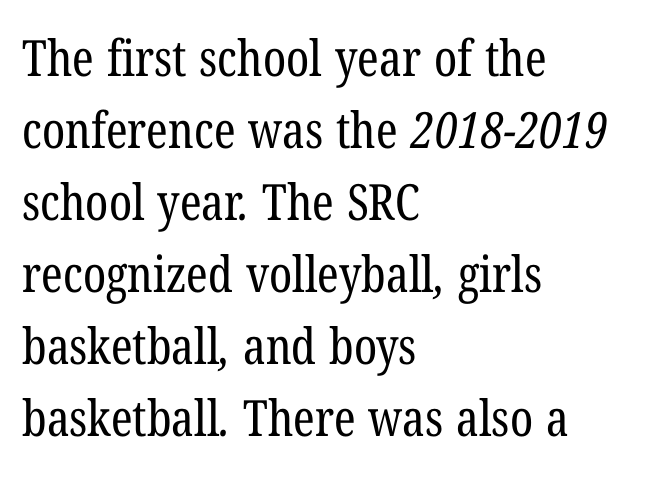
Q: Is the text bold? A: No.
Q: Is the typeface a serif or a sans-serif typeface? A: Serif.
Q: Is the text underlined? A: No.
Q: How is the paragraph aligned? A: Left-aligned.
Q: Is the spacing between letters normal or unusually wide? A: Normal.
Q: Is the spacing between lines tight, normal or loose? A: Normal.
Q: Width (condensed, normal, or wide)? A: Condensed.
Q: Stroke contrast? A: Low.
Q: x-height? A: Medium.
Q: Monospaced? A: No.
